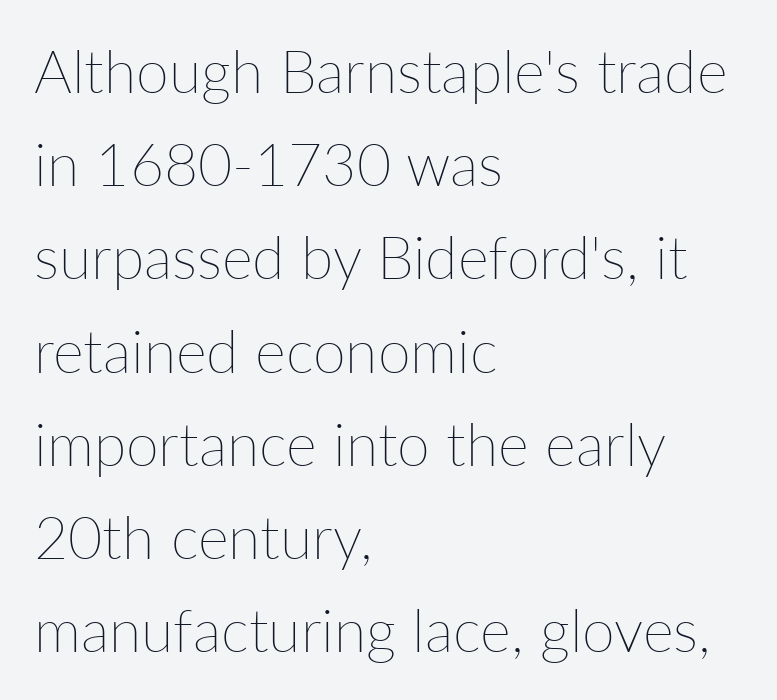
{"italic": "no", "bold": "no", "weight": "thin", "width": "normal", "stroke_contrast": "low", "x_height": "medium", "monospaced": "no", "underline": "no", "align": "left", "line_spacing": "normal", "line_spacing_ratio": 1.58, "letter_spacing": "normal", "letter_spacing_em": 0.0, "glyph_px": 59}
